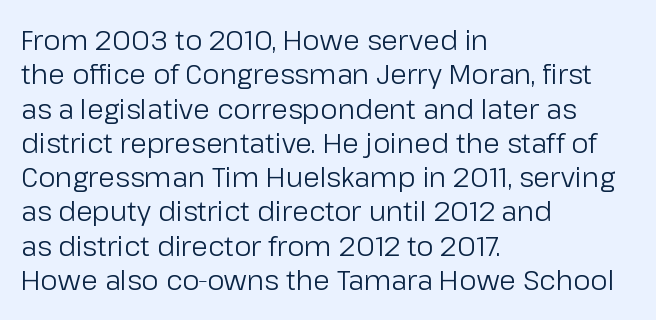
The letterforms sit at book weight or below. Honestly, the letter spacing is just normal — you wouldn't notice it. The type sits square on the baseline with zero lean. Unmarked baselines from the first word to the last. The text block is weighted toward the left margin, trailing off unevenly rightward. The designer left line spacing at the default.
